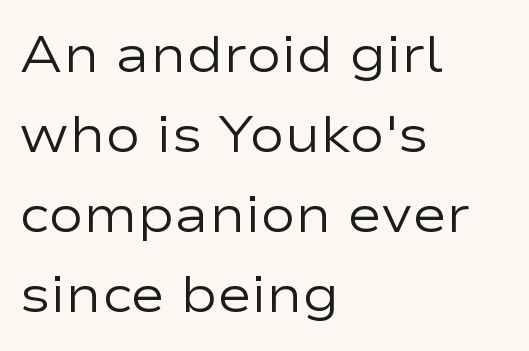
Q: Is the text bold? A: No.
Q: Is the text italic (slanted)? A: No, it is upright.
Q: Is the typeface a serif or a sans-serif typeface? A: Sans-serif.
Q: Is the text underlined? A: No.
Q: How is the paragraph aligned? A: Left-aligned.
Q: Is the spacing between letters normal or unusually wide? A: Normal.
Q: Is the spacing between lines tight, normal or loose? A: Normal.
Q: Width (condensed, normal, or wide)? A: Wide.
Q: Stroke contrast? A: Low.
Q: x-height? A: Medium.
Q: Monospaced? A: No.
